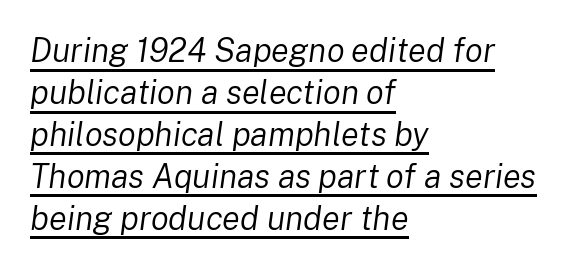
{"italic": "yes", "lean": "right", "slant_degrees": 8, "bold": "no", "weight": "regular", "width": "normal", "stroke_contrast": "low", "x_height": "medium", "monospaced": "no", "underline": "yes", "align": "left", "line_spacing": "normal", "line_spacing_ratio": 1.27, "letter_spacing": "normal", "letter_spacing_em": 0.0, "glyph_px": 33}
